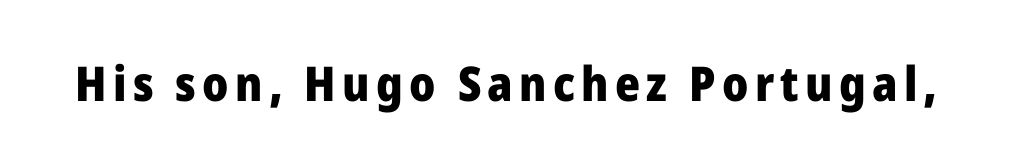
{"serif": "no", "italic": "no", "bold": "yes", "weight": "heavy", "width": "normal", "stroke_contrast": "low", "x_height": "medium", "monospaced": "no", "underline": "no", "glyph_px": 48}
